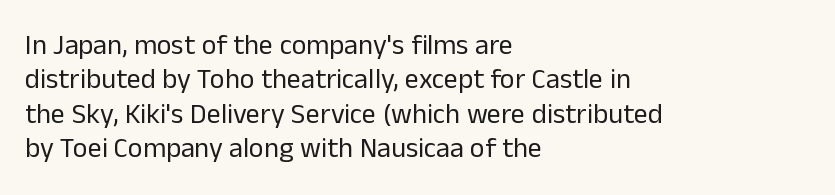
The line texture is even and compact thanks to regular tracking. Is the type heavy? It reads as light-to-regular instead. The typography opts for an upright posture over an oblique one. The foot of each line stays bare and open. The lines are quadded left. Think of a printed novel: that variable character pitch is what you see here.
